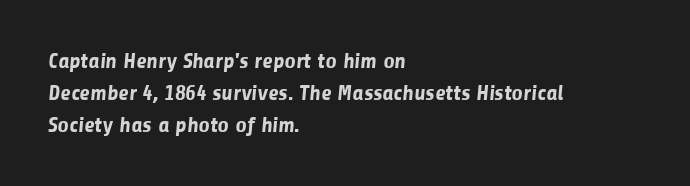
The image shows 22 px bold type; set left-aligned, normal line spacing (1.45x), normal letter spacing, not underlined.
